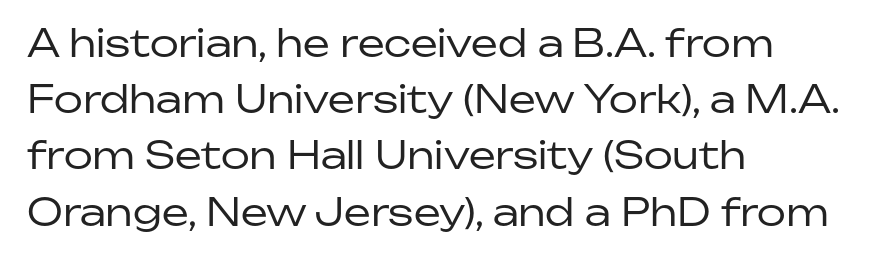
{"serif": "no", "italic": "no", "bold": "no", "weight": "regular", "width": "normal", "stroke_contrast": "low", "x_height": "medium", "monospaced": "no", "underline": "no", "align": "left", "line_spacing": "normal", "line_spacing_ratio": 1.48, "letter_spacing": "normal", "letter_spacing_em": 0.0, "glyph_px": 38}
